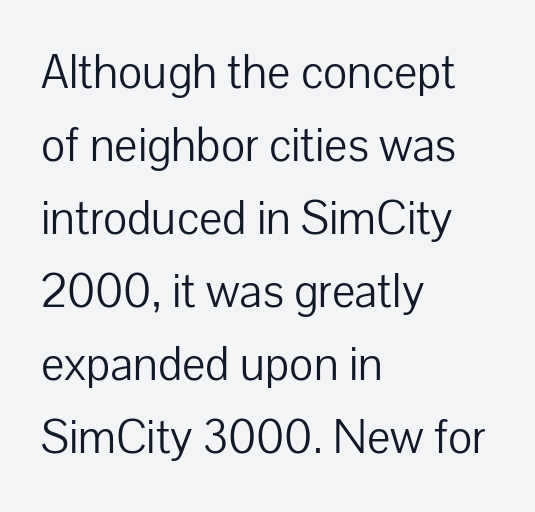
The image shows 49 px light sans-serif type, upright; set left-aligned, normal line spacing (1.49x), normal letter spacing, not underlined; low stroke contrast and a medium x-height.
